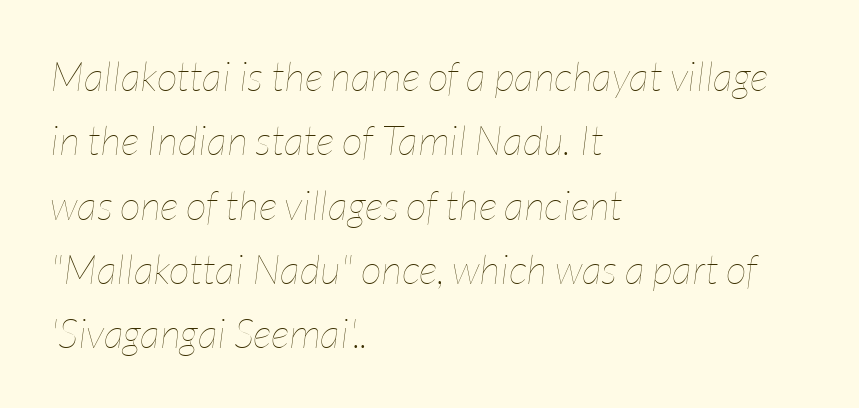
A typesetter would call this zero additional tracking. Words float on clear page, feet unadorned. Does the lettering tilt? It does — this is italic. No heavy texture on the line: the type isn't bold.
